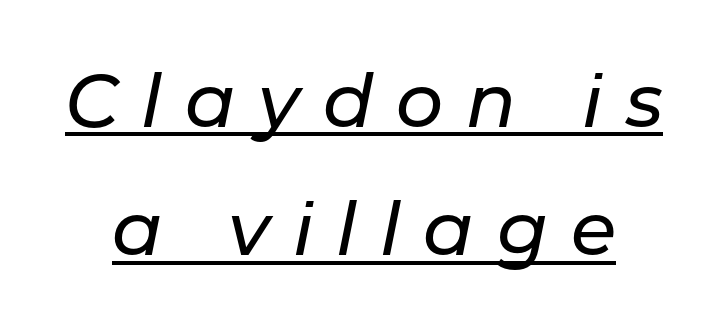
Q: Is the text italic (slanted)? A: Yes, it leans right by about 11 degrees.
Q: Is the text underlined? A: Yes.
Q: Is the spacing between letters normal or unusually wide? A: Unusually wide.
Q: Width (condensed, normal, or wide)? A: Normal.
Q: Stroke contrast? A: Low.
Q: x-height? A: Medium.
Q: Monospaced? A: No.
